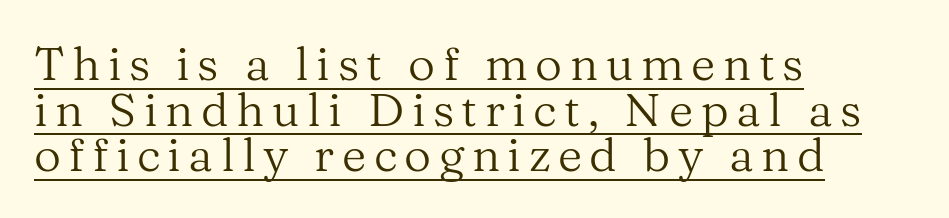
The image shows 47 px regular-weight serif type, upright; set left-aligned, tight line spacing (0.97x), underlined; medium stroke contrast and a medium x-height.
